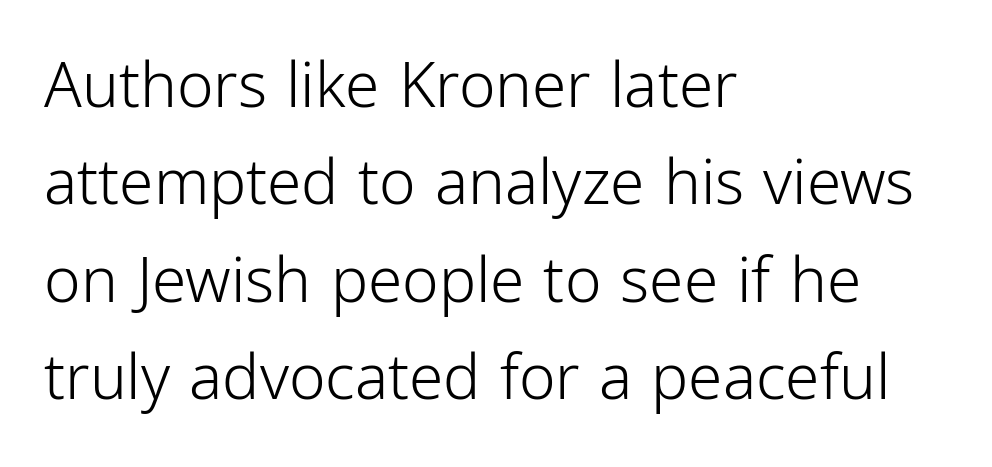
The image shows 62 px light, condensed sans-serif type, upright; set left-aligned, normal line spacing (1.57x), normal letter spacing, not underlined; low stroke contrast and a medium x-height.
